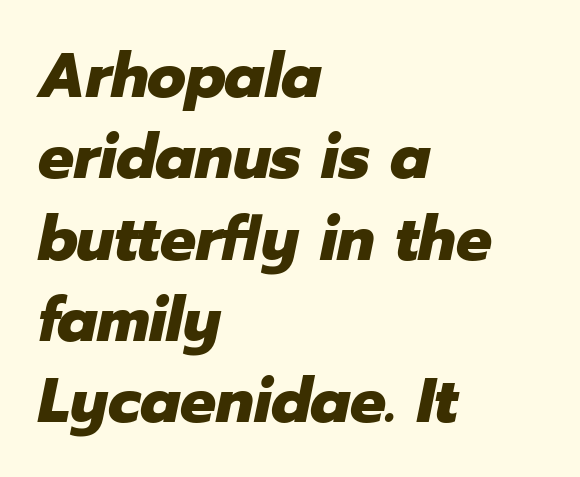
The image shows 63 px heavy type, italic (leaning right); set left-aligned, normal line spacing (1.29x), normal letter spacing, not underlined; low stroke contrast and a medium x-height.
